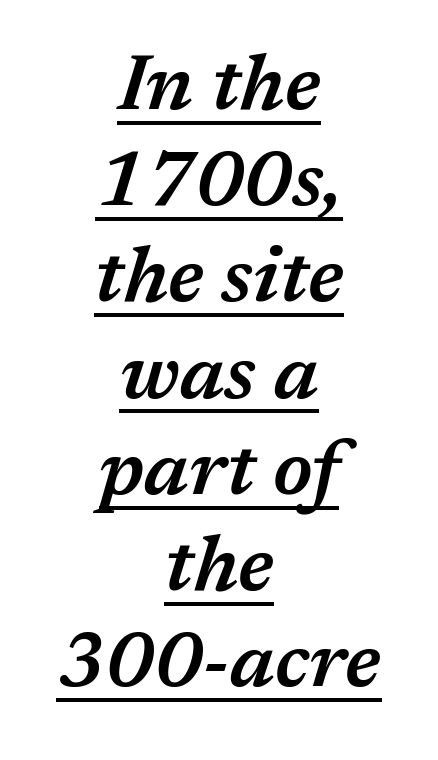
The image shows 77 px semibold type, italic (leaning right); set centered, normal line spacing (1.25x), normal letter spacing, underlined; medium stroke contrast and a medium x-height.
